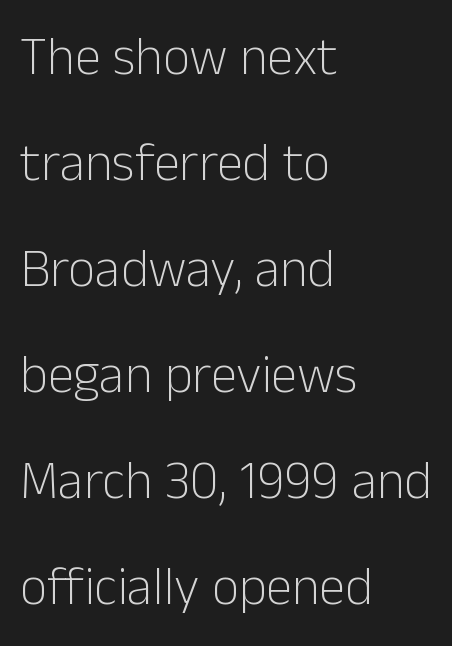
{"serif": "no", "italic": "no", "bold": "no", "weight": "light", "width": "normal", "stroke_contrast": "low", "x_height": "medium", "monospaced": "no", "underline": "no", "align": "left", "line_spacing": "loose", "line_spacing_ratio": 2.0, "letter_spacing": "normal", "letter_spacing_em": 0.0, "glyph_px": 53}
